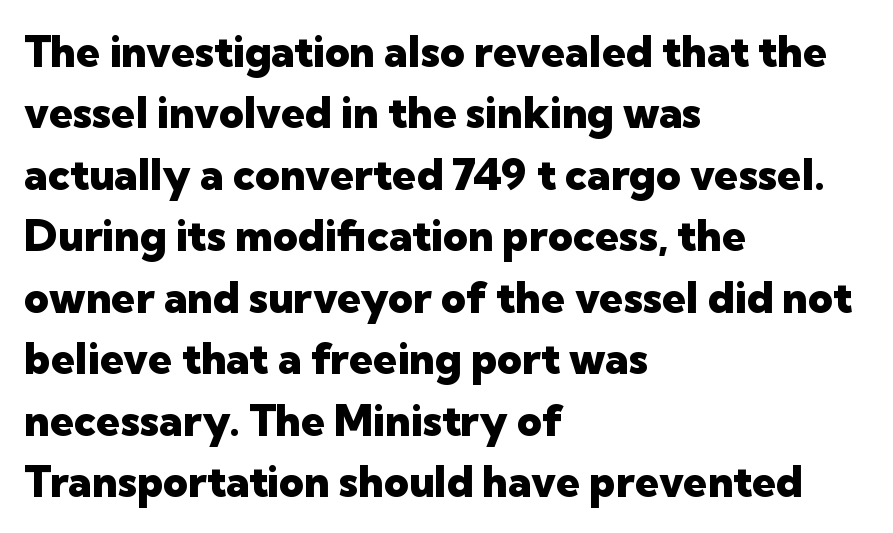
The image shows 43 px heavy sans-serif type, upright; set left-aligned, normal line spacing (1.43x), normal letter spacing, not underlined; low stroke contrast and a medium x-height.
